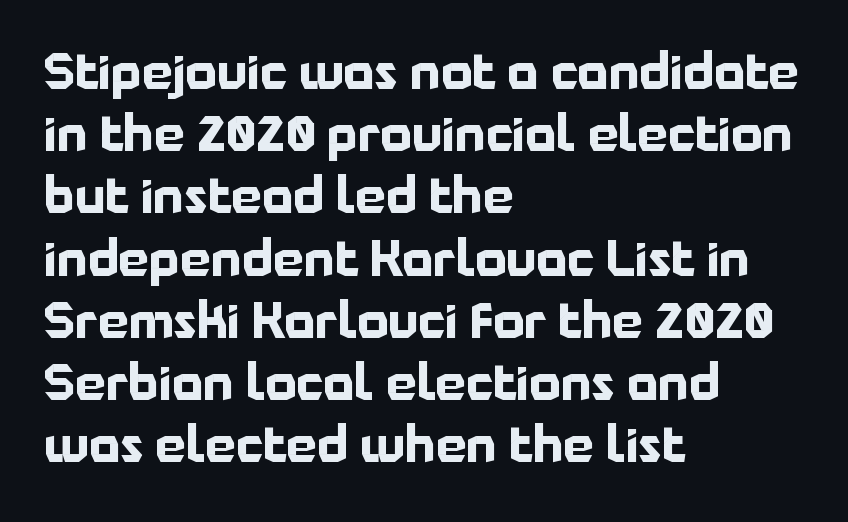
Stroke terminals: plain, sans-serif. Where is the straight margin? On the left. I'd describe the lettering as bold — thick and assertive. Summary of vertical rhythm: regular, with standard interline spacing.
